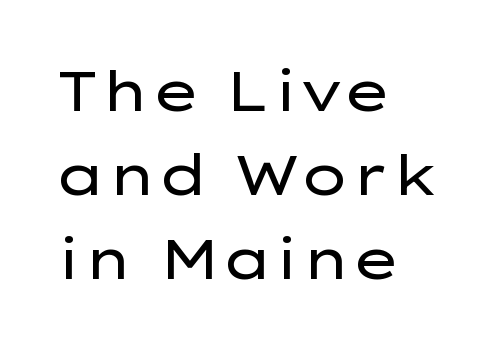
{"serif": "no", "italic": "no", "bold": "no", "weight": "regular", "width": "wide", "stroke_contrast": "low", "x_height": "medium", "monospaced": "no", "underline": "no", "align": "left", "line_spacing": "normal", "line_spacing_ratio": 1.5, "letter_spacing": "normal", "letter_spacing_em": 0.0, "glyph_px": 56}
